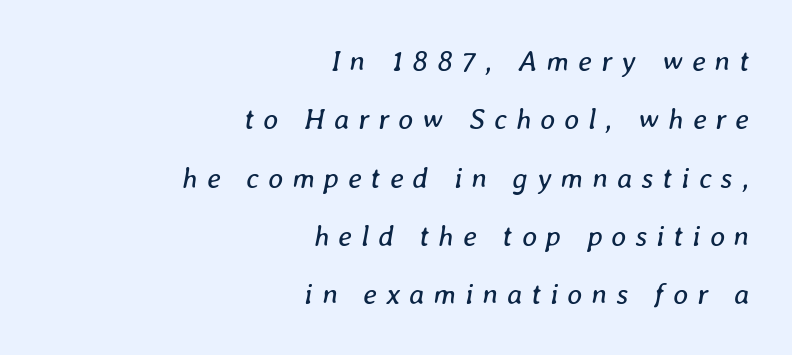
Q: Is the text bold? A: No.
Q: Is the text italic (slanted)? A: Yes, it leans right by about 8 degrees.
Q: Is the text underlined? A: No.
Q: How is the paragraph aligned? A: Right-aligned.
Q: Is the spacing between letters normal or unusually wide? A: Unusually wide.
Q: Is the spacing between lines tight, normal or loose? A: Loose.
Q: Width (condensed, normal, or wide)? A: Normal.
Q: Stroke contrast? A: Low.
Q: x-height? A: Medium.
Q: Monospaced? A: No.
